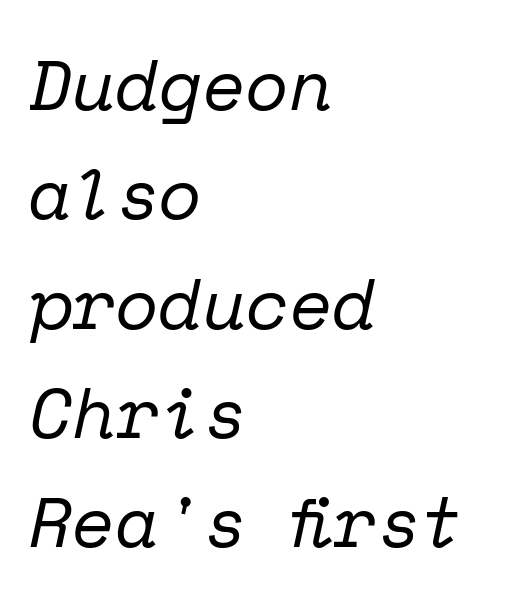
The image shows 71 px regular-weight serif type, italic (leaning right), monospaced; set left-aligned, normal line spacing (1.54x), normal letter spacing, not underlined; low stroke contrast and a medium x-height.
